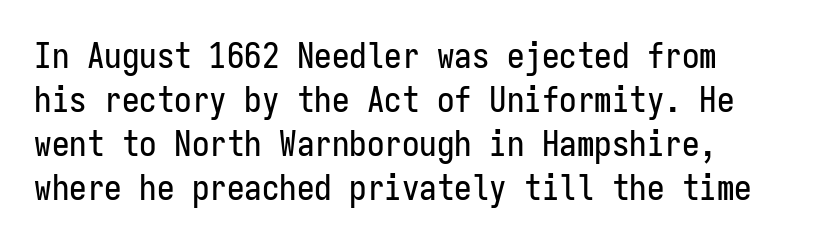
{"serif": "no", "italic": "no", "width": "condensed", "stroke_contrast": "low", "x_height": "medium", "monospaced": "yes", "underline": "no", "line_spacing": "normal", "line_spacing_ratio": 1.26, "letter_spacing": "normal", "letter_spacing_em": 0.0, "glyph_px": 35}
